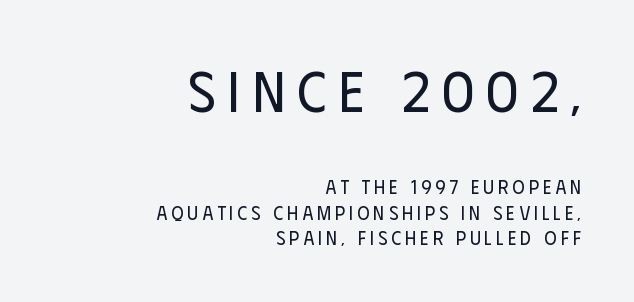
{"serif": "no", "italic": "no", "bold": "no", "weight": "regular", "width": "condensed", "stroke_contrast": "low", "x_height": "large", "monospaced": "no", "underline": "no", "align": "right", "line_spacing": "normal", "line_spacing_ratio": 1.33, "letter_spacing": "wide", "letter_spacing_em": 0.21, "larger_block": "first", "size_ratio": 3.0, "glyph_px": 57}
